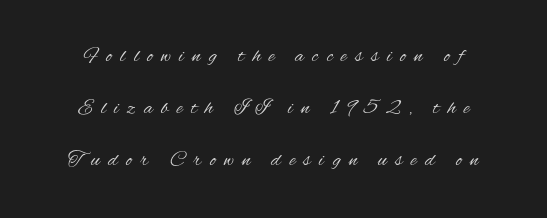
The image shows 21 px text type; set centered, loose line spacing (2.48x), unusually wide letter spacing (+0.4 em), not underlined.
